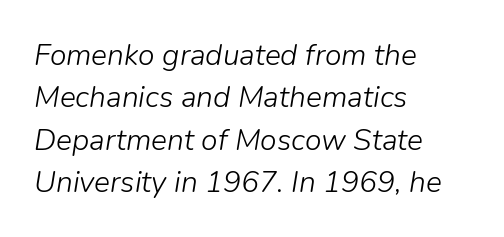
{"italic": "yes", "lean": "right", "slant_degrees": 9, "bold": "no", "weight": "light", "width": "normal", "stroke_contrast": "low", "x_height": "medium", "monospaced": "no", "underline": "no", "align": "left", "line_spacing": "normal", "line_spacing_ratio": 1.41, "letter_spacing": "normal", "letter_spacing_em": 0.0, "glyph_px": 30}
